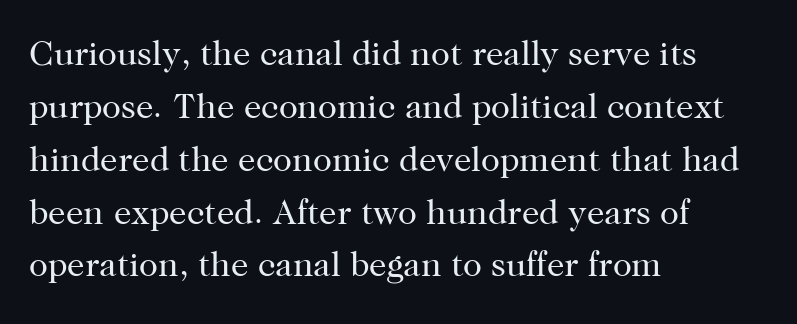
No letter is thick-stroked: the sample isn't bold. If you drew a ruler down the left edge, every line would touch it. Rows of type keep a routine distance in the vertical direction. Are there feet on the stems? There are — it's a serif. Character widths vary here, with narrow letters taking less room than wide ones. A roman cut, with each character standing at attention.
